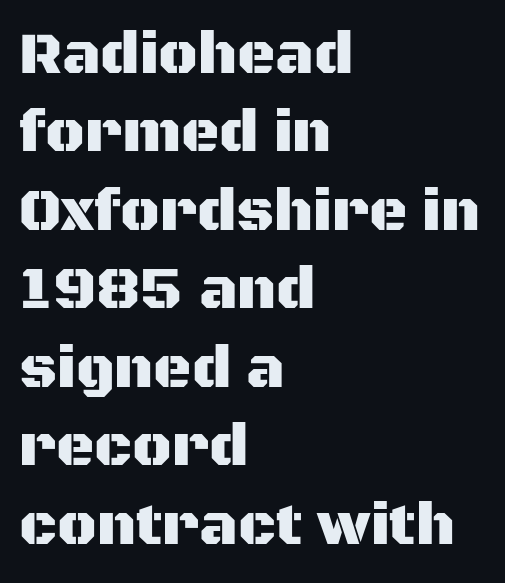
{"serif": "no", "italic": "no", "width": "normal", "stroke_contrast": "medium", "x_height": "large", "monospaced": "no", "underline": "no", "align": "left", "line_spacing": "normal", "line_spacing_ratio": 1.33, "letter_spacing": "normal", "letter_spacing_em": 0.0, "glyph_px": 59}
